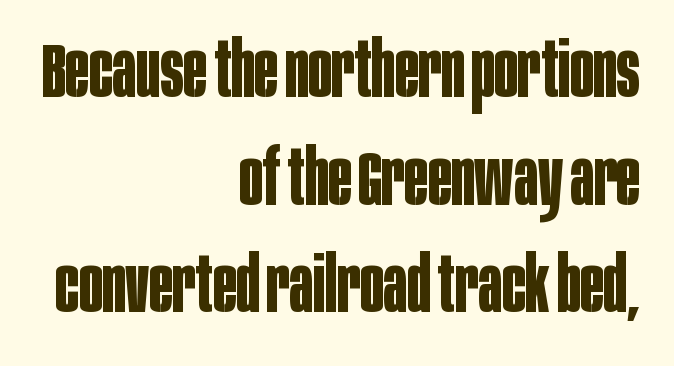
Q: Is the text bold? A: Yes.
Q: Is the text italic (slanted)? A: No, it is upright.
Q: Is the typeface a serif or a sans-serif typeface? A: Sans-serif.
Q: Is the text underlined? A: No.
Q: How is the paragraph aligned? A: Right-aligned.
Q: Is the spacing between letters normal or unusually wide? A: Normal.
Q: Is the spacing between lines tight, normal or loose? A: Normal.
Q: Width (condensed, normal, or wide)? A: Condensed.
Q: Stroke contrast? A: Low.
Q: x-height? A: Large.
Q: Monospaced? A: No.
